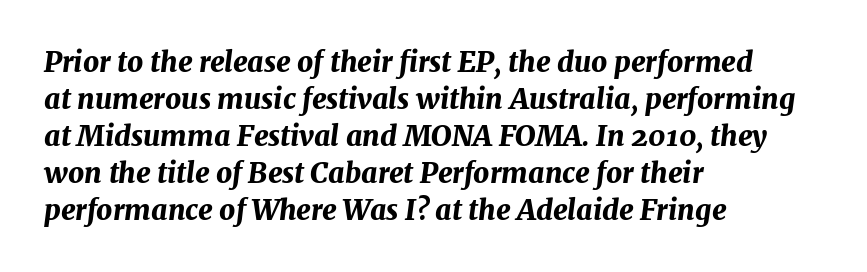
Q: Is the text bold? A: Yes.
Q: Is the text italic (slanted)? A: Yes, it leans right by about 7 degrees.
Q: Is the text underlined? A: No.
Q: How is the paragraph aligned? A: Left-aligned.
Q: Is the spacing between letters normal or unusually wide? A: Normal.
Q: Is the spacing between lines tight, normal or loose? A: Normal.
Q: Width (condensed, normal, or wide)? A: Normal.
Q: Stroke contrast? A: Medium.
Q: x-height? A: Medium.
Q: Monospaced? A: No.
